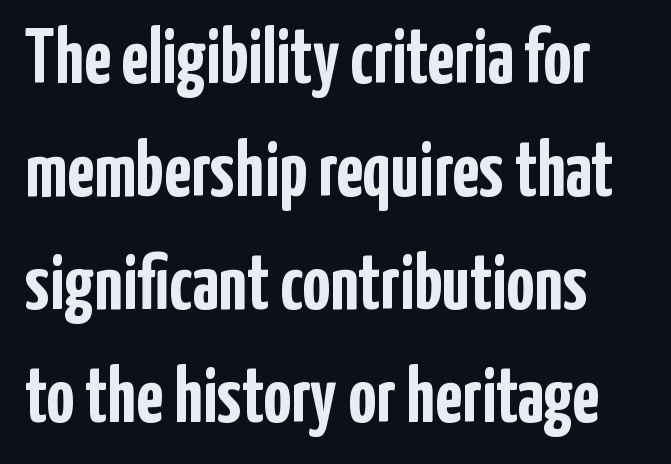
Q: Is the text bold? A: Yes.
Q: Is the text italic (slanted)? A: No, it is upright.
Q: Is the typeface a serif or a sans-serif typeface? A: Sans-serif.
Q: Is the text underlined? A: No.
Q: Is the spacing between letters normal or unusually wide? A: Normal.
Q: Is the spacing between lines tight, normal or loose? A: Normal.
Q: Width (condensed, normal, or wide)? A: Condensed.
Q: Stroke contrast? A: Low.
Q: x-height? A: Medium.
Q: Monospaced? A: No.
